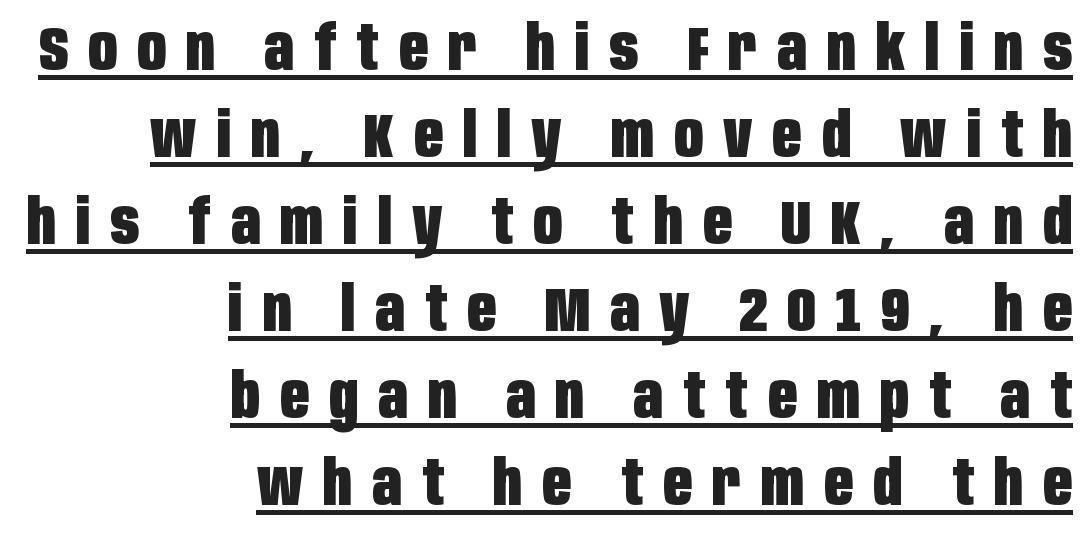
Is the letter spacing exaggerated? Yes — the characters are pushed far apart. Quick note: not italic, upright. The vertical gap from one line to the next is medium. Observe the absence of serifs on each vertical stroke in this sample. These words are printed bold, with thick strokes throughout. Note the varied advance widths — an 'i' is clearly narrower than an 'm'.
